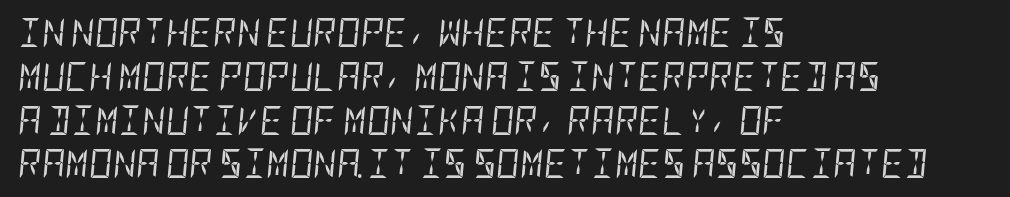
{"italic": "yes", "lean": "right", "slant_degrees": 5, "bold": "no", "weight": "regular", "width": "condensed", "stroke_contrast": "low", "x_height": "large", "underline": "no", "align": "left", "line_spacing": "normal", "line_spacing_ratio": 1.51, "letter_spacing": "normal", "letter_spacing_em": 0.0, "glyph_px": 29}
